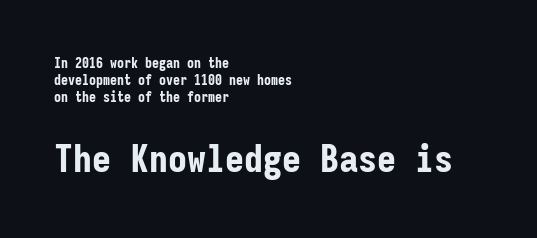
The image shows 38 px bold, condensed sans-serif type, upright, monospaced; set left-aligned, line spacing 1.21x, normal letter spacing, not underlined; the second (bottom) block is 2.71x larger; low stroke contrast and a medium x-height.
